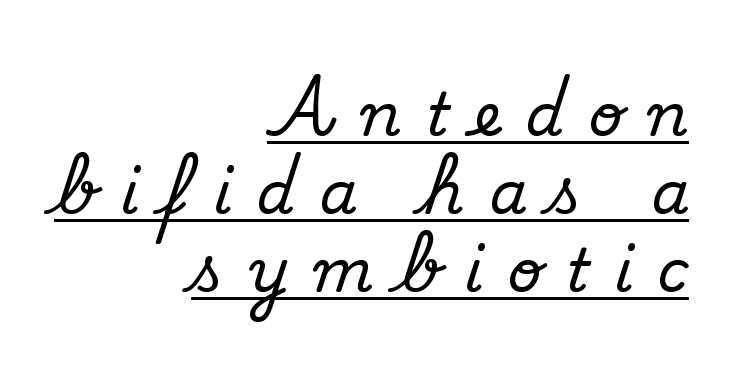
{"serif": "yes", "width": "normal", "stroke_contrast": "medium", "x_height": "small", "monospaced": "no", "underline": "yes", "align": "right", "line_spacing": "normal", "line_spacing_ratio": 1.3, "letter_spacing": "wide", "letter_spacing_em": 0.41, "glyph_px": 60}
